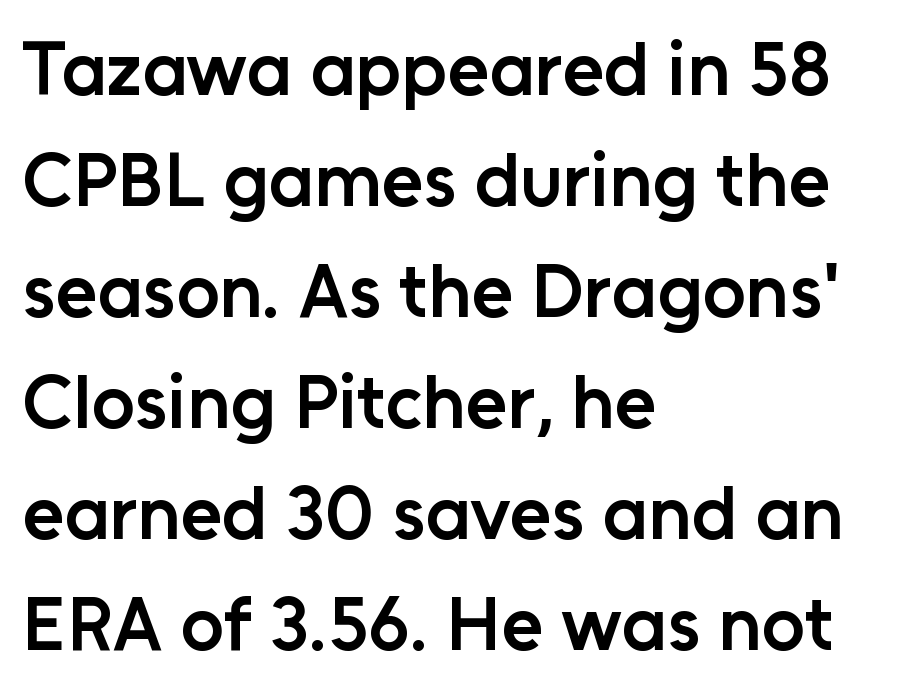
Q: Is the text bold? A: Semi-bold.
Q: Is the text italic (slanted)? A: No, it is upright.
Q: Is the typeface a serif or a sans-serif typeface? A: Sans-serif.
Q: Is the text underlined? A: No.
Q: How is the paragraph aligned? A: Left-aligned.
Q: Is the spacing between letters normal or unusually wide? A: Normal.
Q: Is the spacing between lines tight, normal or loose? A: Normal.
Q: Width (condensed, normal, or wide)? A: Normal.
Q: Stroke contrast? A: Low.
Q: x-height? A: Medium.
Q: Monospaced? A: No.
